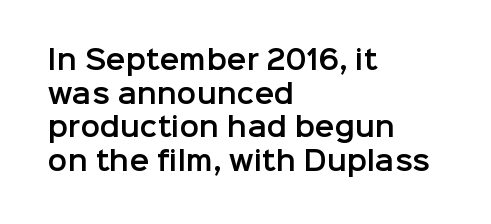
Q: Is the text italic (slanted)? A: No, it is upright.
Q: Is the text underlined? A: No.
Q: How is the paragraph aligned? A: Left-aligned.
Q: Is the spacing between letters normal or unusually wide? A: Normal.
Q: Is the spacing between lines tight, normal or loose? A: Normal.
